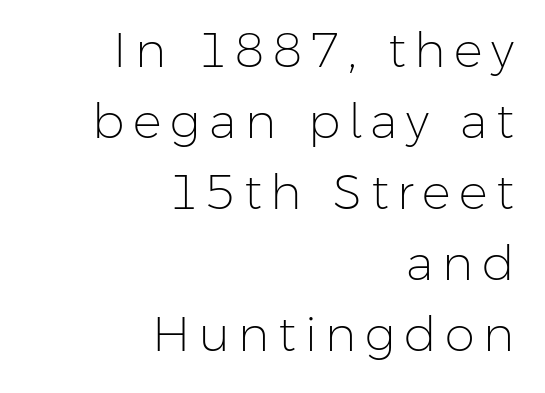
The image shows 48 px light sans-serif type, upright; set right-aligned, normal line spacing (1.48x), not underlined; low stroke contrast and a medium x-height.
